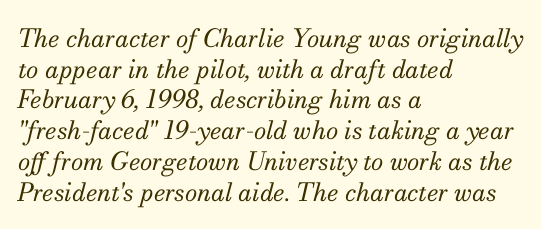
Nobody touched the tracking dial on this one. Rendered with sloped, italic letterforms. Letters rest on an invisible, unmarked baseline. Heft: none added — not bold. The rag falls on the right side of this text block.
